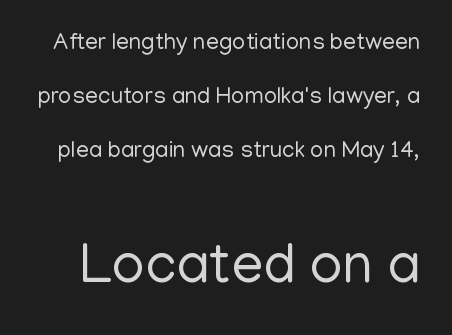
{"serif": "no", "italic": "no", "bold": "no", "weight": "regular", "width": "normal", "stroke_contrast": "low", "x_height": "medium", "monospaced": "no", "underline": "no", "line_spacing": "loose", "line_spacing_ratio": 2.35, "letter_spacing": "normal", "letter_spacing_em": 0.0, "larger_block": "second", "size_ratio": 2.48, "glyph_px": 57}
